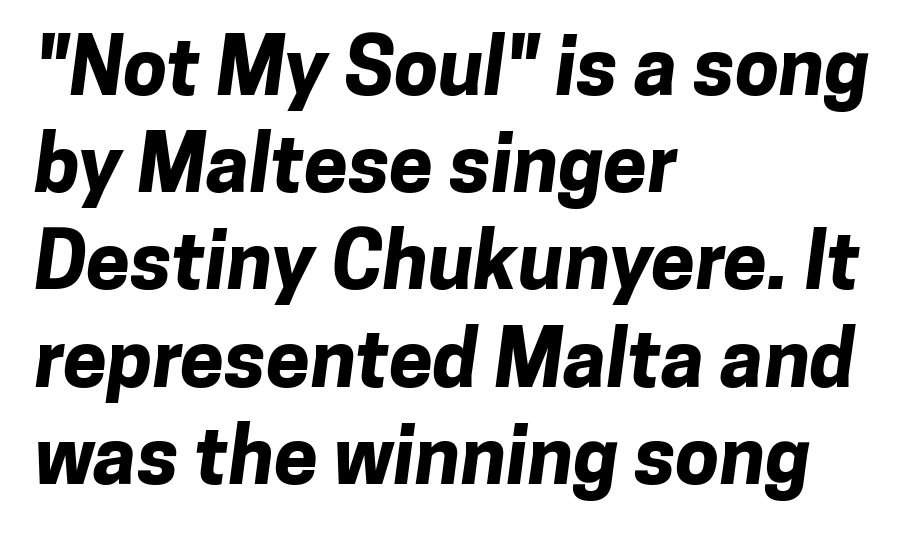
{"serif": "no", "bold": "yes", "weight": "bold", "width": "normal", "stroke_contrast": "low", "x_height": "medium", "monospaced": "no", "underline": "no", "align": "left", "line_spacing_ratio": 1.23, "letter_spacing": "normal", "letter_spacing_em": 0.0, "glyph_px": 79}
